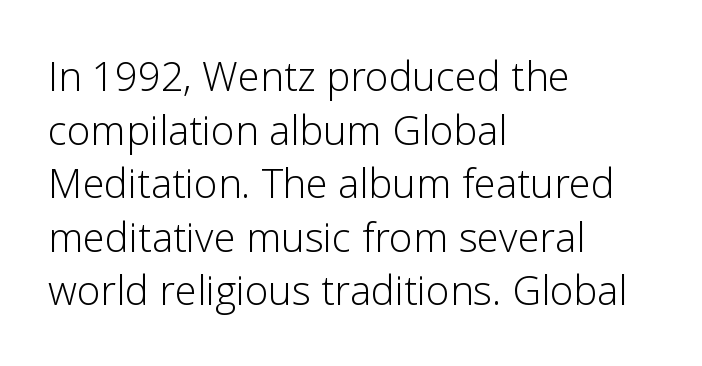
{"serif": "no", "italic": "no", "bold": "no", "weight": "light", "width": "normal", "stroke_contrast": "low", "x_height": "medium", "monospaced": "no", "underline": "no", "align": "left", "line_spacing": "normal", "line_spacing_ratio": 1.34, "letter_spacing": "normal", "letter_spacing_em": 0.0, "glyph_px": 40}
